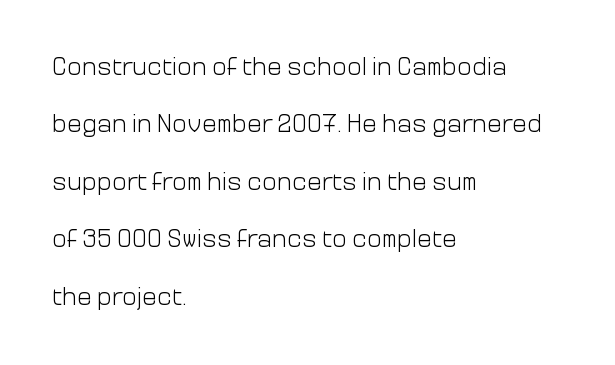
Characters follow at the spacing the type designer built in. Airy leading. Stem width sits at or under what a default text font uses. The space directly below the letters is spotless. Line starts are locked; line ends wander.
